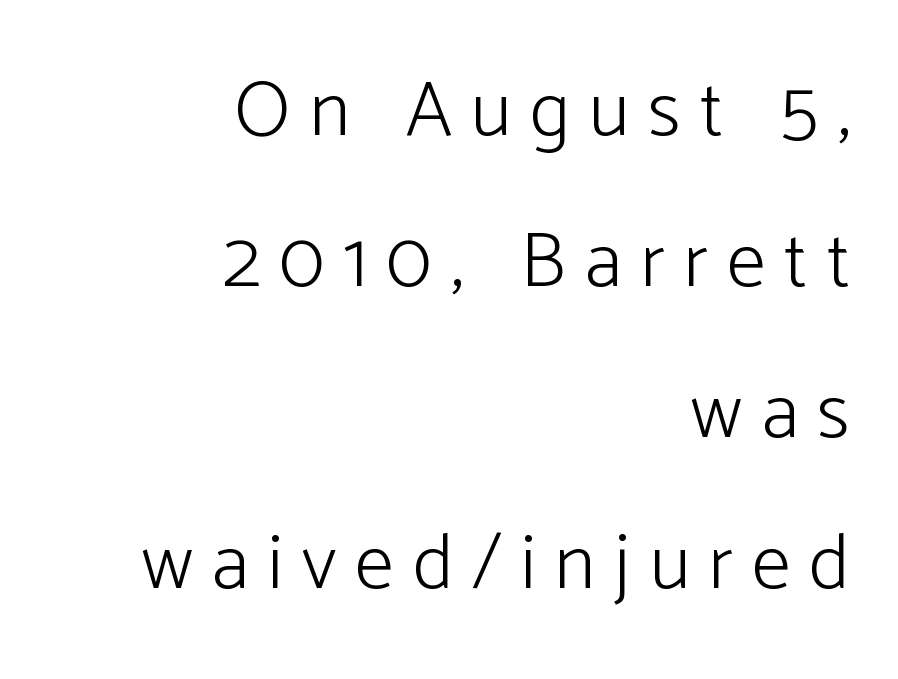
{"serif": "no", "italic": "no", "bold": "no", "weight": "light", "width": "normal", "stroke_contrast": "low", "x_height": "medium", "monospaced": "no", "underline": "no", "align": "right", "line_spacing": "loose", "line_spacing_ratio": 1.91, "letter_spacing": "wide", "letter_spacing_em": 0.24, "glyph_px": 79}
